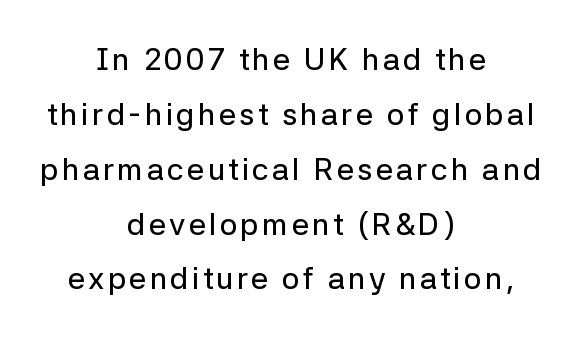
{"serif": "no", "italic": "no", "width": "normal", "stroke_contrast": "low", "x_height": "medium", "monospaced": "no", "underline": "no", "align": "center", "line_spacing_ratio": 1.77, "glyph_px": 31}
